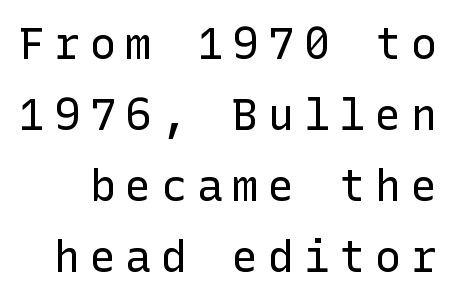
The image shows 44 px regular-weight sans-serif type, upright; set normal line spacing (1.61x), unusually wide letter spacing (+0.21 em), not underlined; low stroke contrast and a medium x-height.
